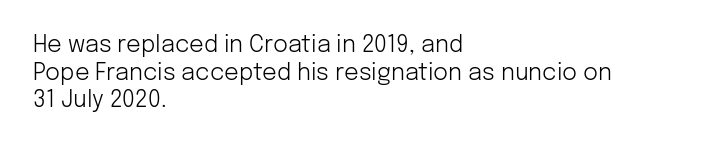
{"italic": "no", "bold": "no", "underline": "no", "align": "left", "line_spacing_ratio": 1.2, "letter_spacing": "normal", "letter_spacing_em": 0.0, "glyph_px": 23}
